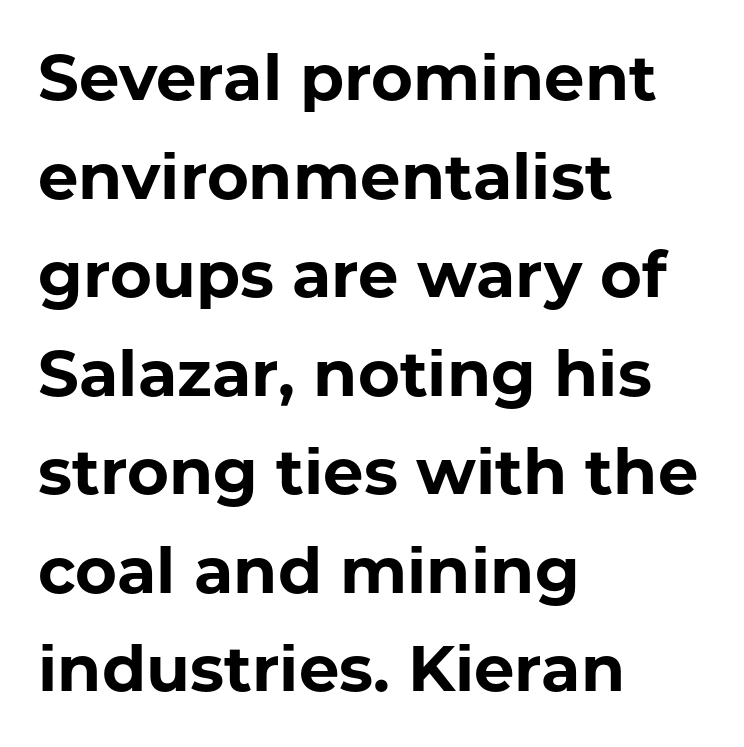
The image shows 64 px bold sans-serif type, upright; set left-aligned, normal line spacing (1.54x), normal letter spacing, not underlined; low stroke contrast and a medium x-height.
